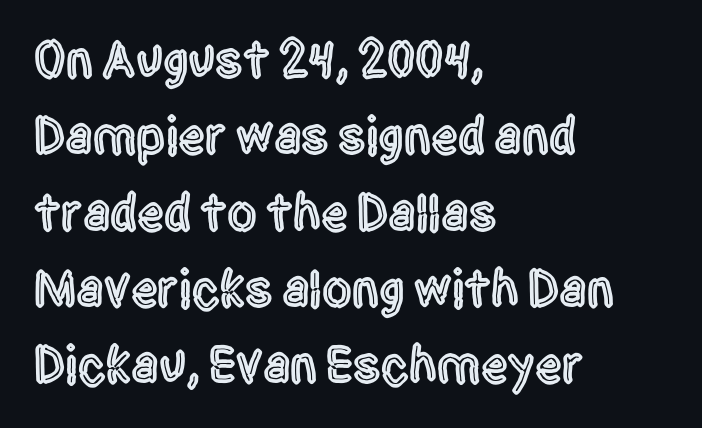
Only glyphs here, with clear space below each row. The typography opts for an upright posture over an oblique one. Each word holds together tightly as a unit, with standard inter-letter gaps. You could not count columns in this text — the font is proportionally spaced. Line beginnings align vertically; line endings do not.
